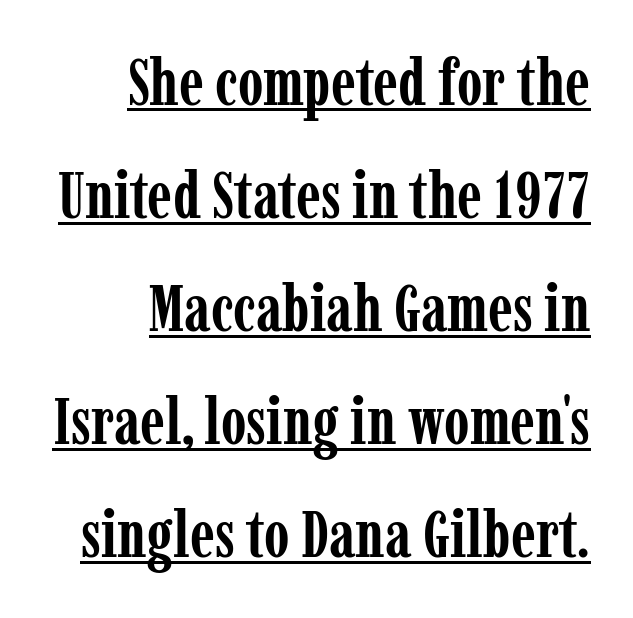
Q: Is the text bold? A: Yes.
Q: Is the text italic (slanted)? A: No, it is upright.
Q: Is the typeface a serif or a sans-serif typeface? A: Serif.
Q: Is the text underlined? A: Yes.
Q: How is the paragraph aligned? A: Right-aligned.
Q: Is the spacing between letters normal or unusually wide? A: Normal.
Q: Width (condensed, normal, or wide)? A: Condensed.
Q: Stroke contrast? A: Low.
Q: x-height? A: Medium.
Q: Monospaced? A: No.
